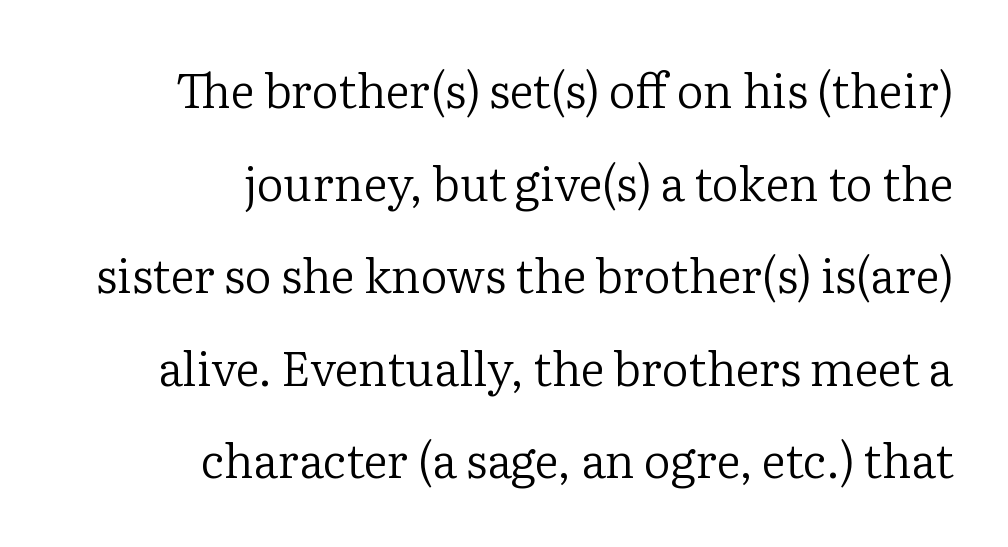
The image shows 47 px regular-weight serif type, upright; set right-aligned, loose line spacing (1.97x), normal letter spacing, not underlined; low stroke contrast and a medium x-height.
